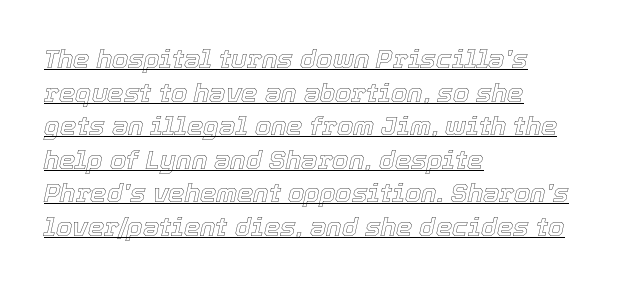
The image shows 26 px text type, italic (leaning right); set left-aligned, normal line spacing (1.29x), normal letter spacing, underlined.
